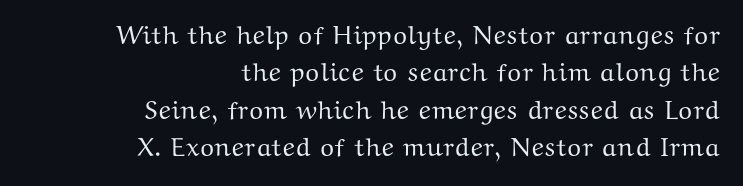
{"italic": "no", "underline": "no", "align": "right", "line_spacing": "normal", "line_spacing_ratio": 1.44, "letter_spacing": "normal", "letter_spacing_em": 0.0, "glyph_px": 26}
